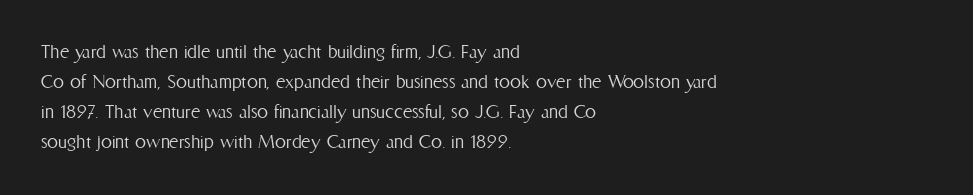
The letterforms sit shoulder to shoulder at normal distance. The space directly below the letters is spotless. Counters stay open thanks to moderate or lighter strokes. The vertical gap from one line to the next is medium. Ascenders rise straight up at ninety degrees. The ragged edge is on the right, which tells us the setting is flush left.
